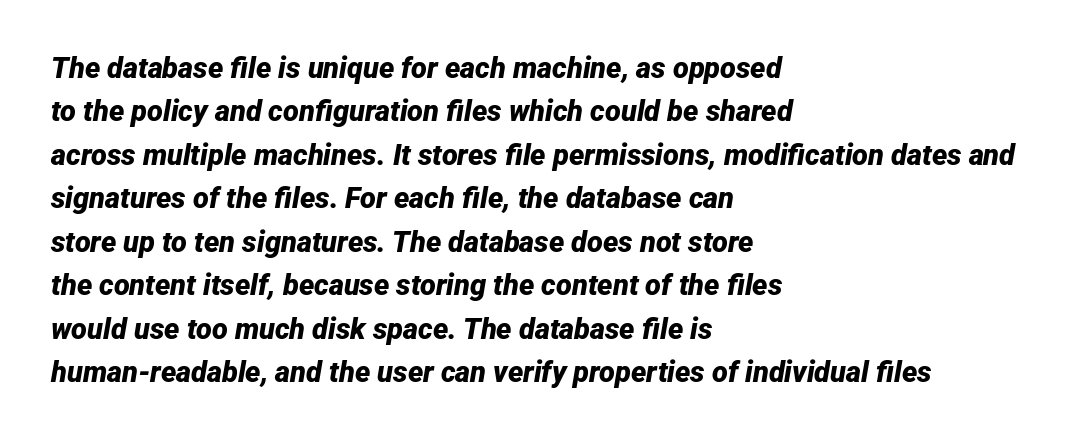
The image shows 29 px bold type, italic (leaning right); set left-aligned, normal line spacing (1.5x), normal letter spacing, not underlined; low stroke contrast and a medium x-height.
